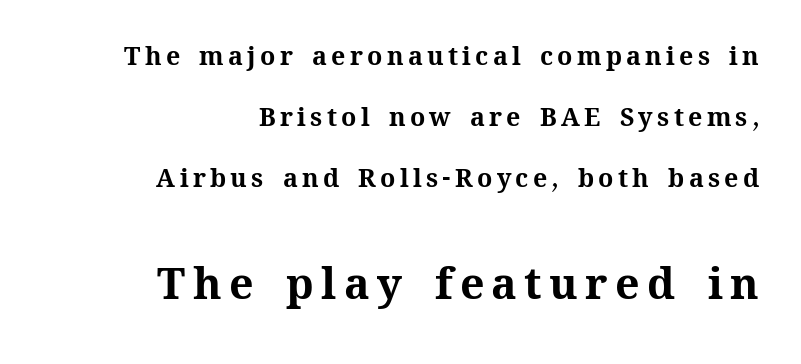
{"italic": "no", "bold": "yes", "weight": "bold", "width": "normal", "stroke_contrast": "medium", "x_height": "medium", "monospaced": "no", "underline": "no", "align": "right", "line_spacing": "loose", "line_spacing_ratio": 2.44, "larger_block": "second", "size_ratio": 1.72, "glyph_px": 43}
